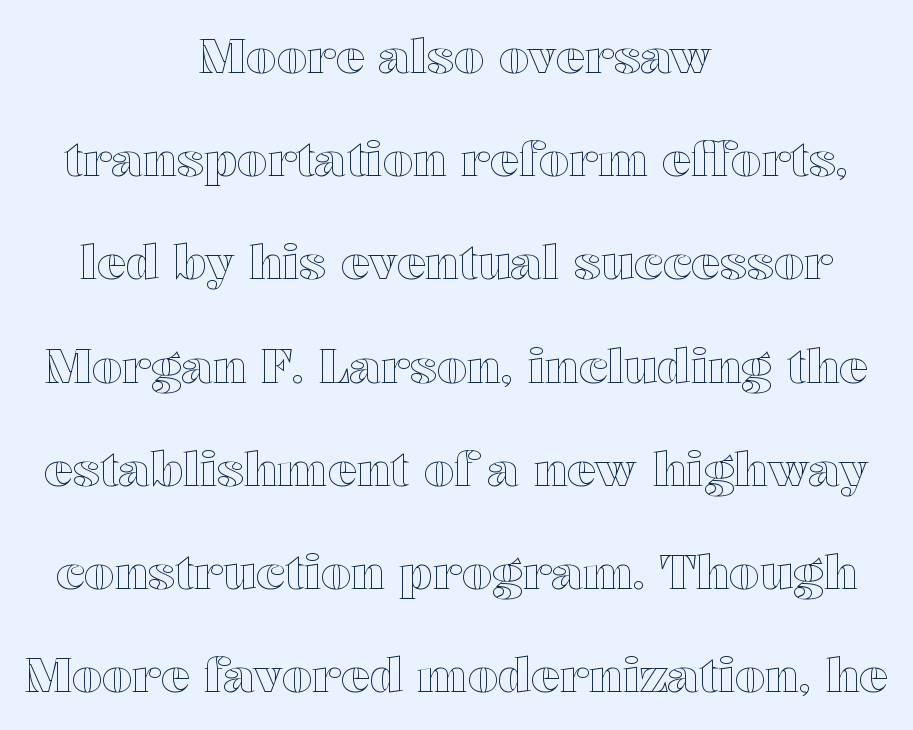
{"italic": "no", "width": "wide", "x_height": "medium", "monospaced": "no", "underline": "no", "align": "center", "line_spacing": "loose", "line_spacing_ratio": 2.15, "letter_spacing": "normal", "letter_spacing_em": 0.0, "glyph_px": 48}
